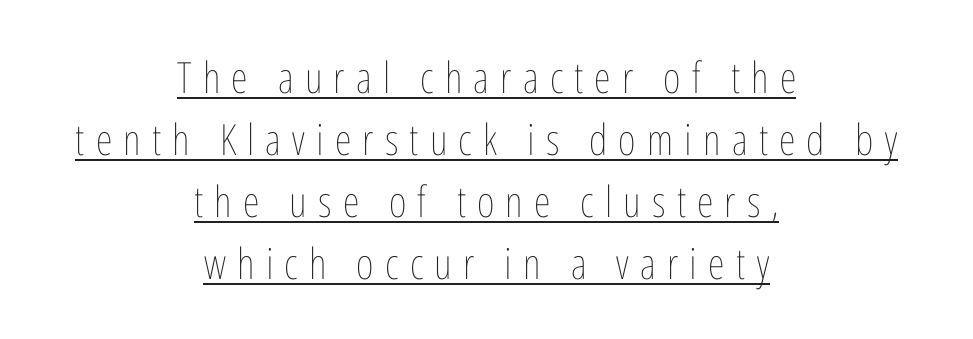
The passage shown is typed in a proportional face where columns would drift. Is the stroke heavy? The answer is a plain regular-or-lighter. Check the space under the baseline: a stroke is drawn there. Compared with typical paragraphs, the rows here are spaced about the same.
